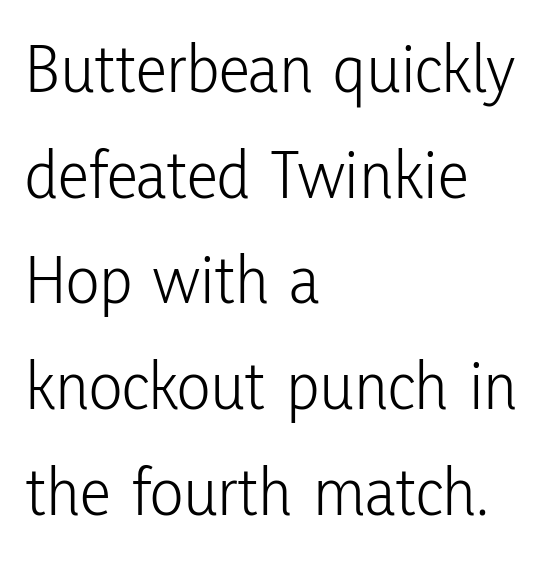
{"serif": "no", "italic": "no", "bold": "no", "weight": "light", "width": "condensed", "stroke_contrast": "low", "x_height": "medium", "monospaced": "no", "underline": "no", "align": "left", "line_spacing": "normal", "line_spacing_ratio": 1.51, "letter_spacing": "normal", "letter_spacing_em": 0.0, "glyph_px": 70}
